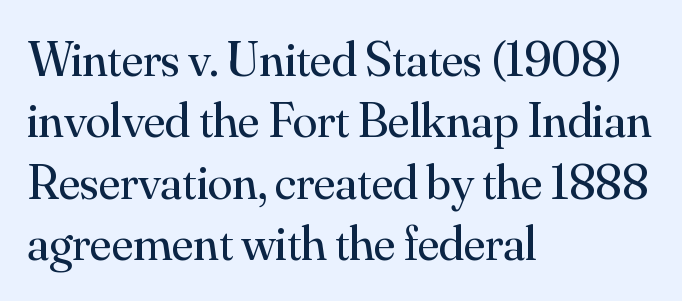
Q: Is the text bold? A: No.
Q: Is the text italic (slanted)? A: No, it is upright.
Q: Is the typeface a serif or a sans-serif typeface? A: Serif.
Q: Is the text underlined? A: No.
Q: How is the paragraph aligned? A: Left-aligned.
Q: Is the spacing between letters normal or unusually wide? A: Normal.
Q: Width (condensed, normal, or wide)? A: Normal.
Q: Stroke contrast? A: Medium.
Q: x-height? A: Small.
Q: Monospaced? A: No.
